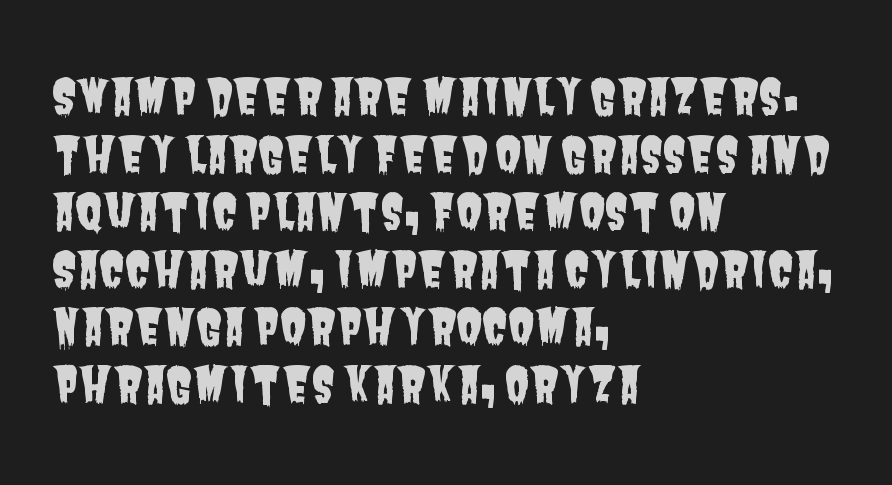
The image shows 48 px condensed sans-serif type; set left-aligned, line spacing 1.2x, normal letter spacing, not underlined; low stroke contrast and a large x-height.
